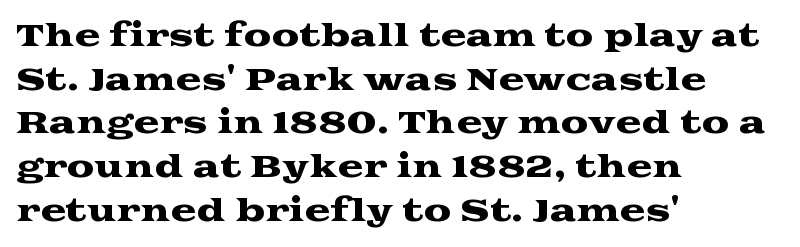
Reading down the block, your eye returns to a fixed left position each line. What stands out about the letter spacing? Nothing — it is the standard amount. This sample has the flowing, uneven cadence of proportional lettering. Vertical spacing — default.
